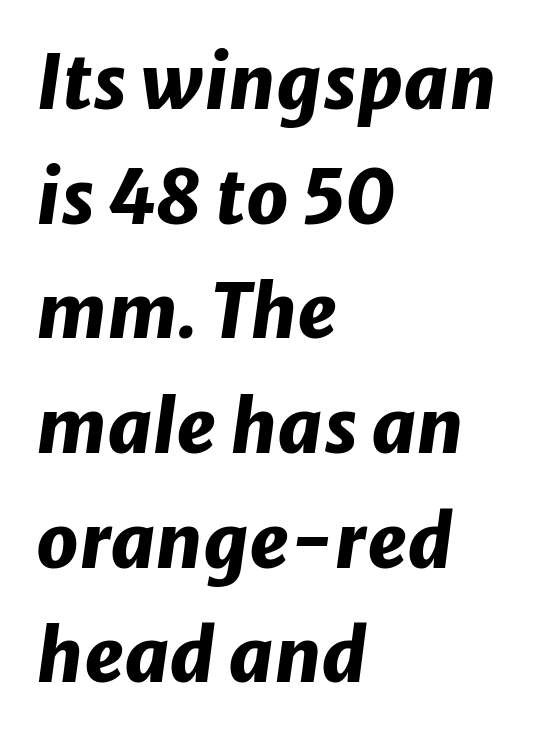
The lines are quadded left. Type without underlining. Think of a printed novel: that variable character pitch is what you see here. An italicized treatment has been applied to the whole sample. Vertical spacing — default.
